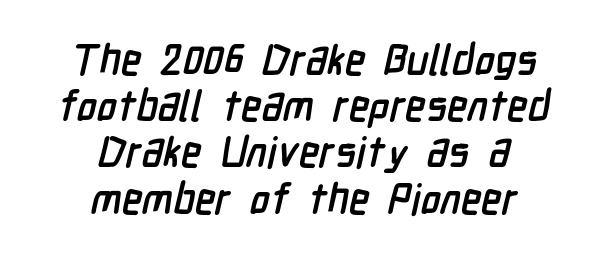
Q: Is the text bold? A: Yes.
Q: Is the typeface a serif or a sans-serif typeface? A: Sans-serif.
Q: Is the text underlined? A: No.
Q: How is the paragraph aligned? A: Centered.
Q: Is the spacing between letters normal or unusually wide? A: Normal.
Q: Is the spacing between lines tight, normal or loose? A: Tight.
Q: Width (condensed, normal, or wide)? A: Condensed.
Q: Stroke contrast? A: Low.
Q: x-height? A: Medium.
Q: Monospaced? A: No.
